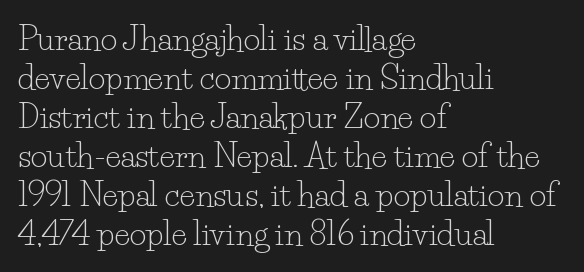
A typesetter would call this proportional, since set widths differ per character. Descenders are the only things crossing below the line. Yep, those are serifs on the letters. Italic? Not at all — the glyphs are vertical. Which margin do the lines hug? The left one — the right edge is uneven.
